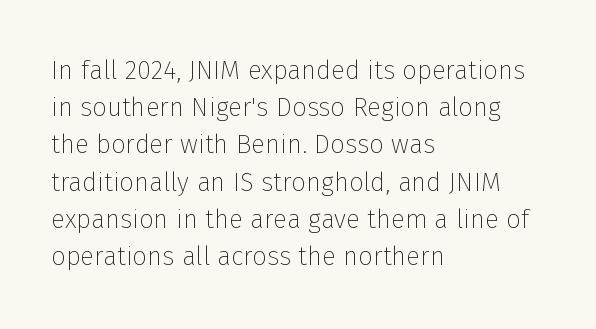
Q: Is the text bold? A: No.
Q: Is the text italic (slanted)? A: No, it is upright.
Q: Is the text underlined? A: No.
Q: How is the paragraph aligned? A: Left-aligned.
Q: Is the spacing between letters normal or unusually wide? A: Normal.
Q: Is the spacing between lines tight, normal or loose? A: Normal.
